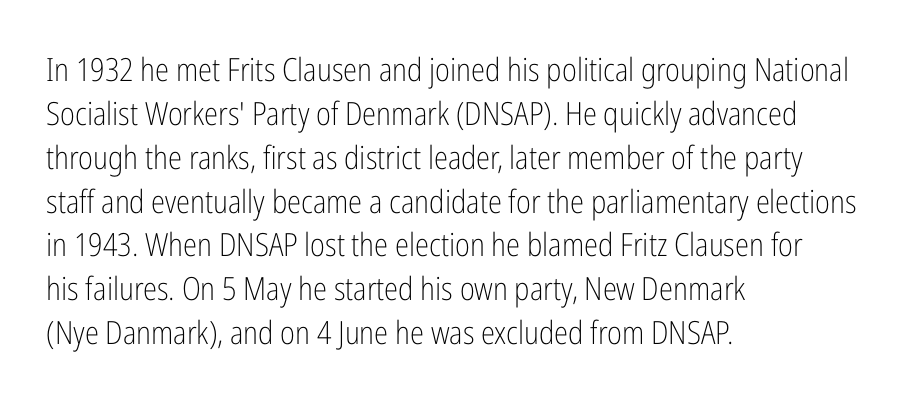
Has an underline been added? It has not. This rendering employs a face without finishing strokes, i.e., a sans-serif. The letters stand upright; this is a roman face. The cut favours lightness, reaching ordinary text weight at its darkest. Whoever set this chose a conventional vertical rhythm. This rendering uses left alignment, leaving the right contour irregular.
